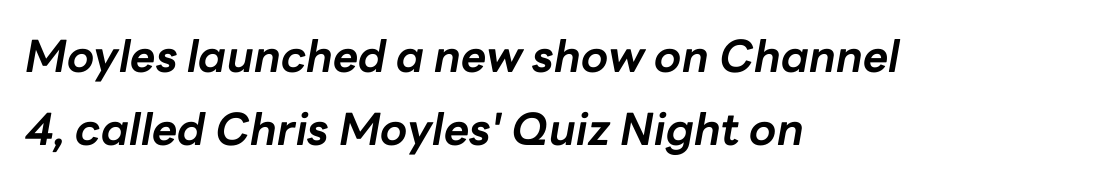
The image shows 44 px bold type, italic (leaning right); set left-aligned, normal line spacing (1.67x), normal letter spacing, not underlined; low stroke contrast and a medium x-height.
